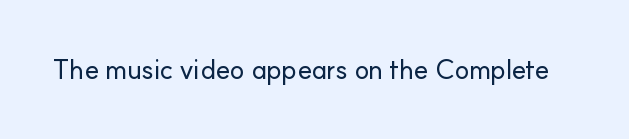
{"italic": "no", "underline": "no", "letter_spacing": "normal", "letter_spacing_em": 0.0, "glyph_px": 27}
